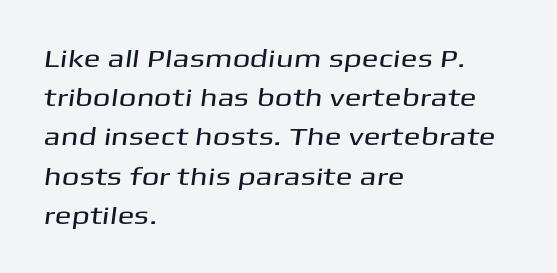
{"underline": "no", "align": "left", "line_spacing": "normal", "line_spacing_ratio": 1.57, "letter_spacing": "normal", "letter_spacing_em": 0.0, "glyph_px": 25}
